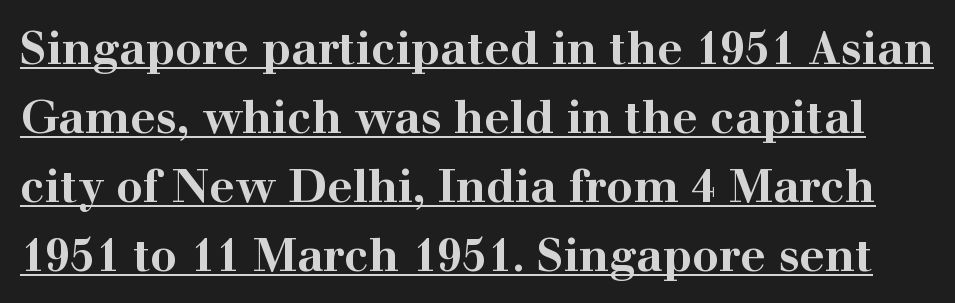
{"serif": "yes", "italic": "no", "bold": "yes", "weight": "bold", "width": "wide", "stroke_contrast": "high", "x_height": "medium", "monospaced": "no", "underline": "yes", "line_spacing": "normal", "line_spacing_ratio": 1.53, "letter_spacing": "normal", "letter_spacing_em": 0.0, "glyph_px": 45}
